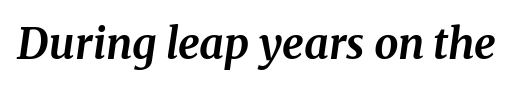
{"serif": "yes", "italic": "yes", "lean": "right", "slant_degrees": 8, "bold": "yes", "weight": "bold", "width": "normal", "stroke_contrast": "medium", "x_height": "medium", "monospaced": "no", "underline": "no", "letter_spacing": "normal", "letter_spacing_em": 0.0, "glyph_px": 43}
